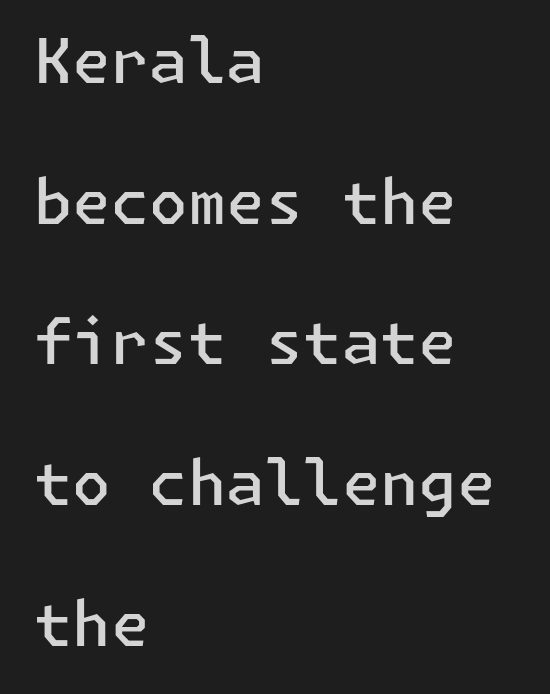
{"serif": "no", "italic": "no", "bold": "semi", "weight": "semibold", "width": "normal", "stroke_contrast": "low", "x_height": "medium", "underline": "no", "align": "left", "line_spacing": "loose", "line_spacing_ratio": 2.27, "letter_spacing": "normal", "letter_spacing_em": 0.0, "glyph_px": 62}
